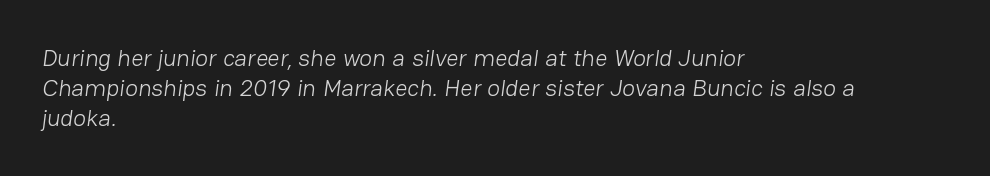
The image shows 24 px text type; set left-aligned, normal line spacing (1.25x), normal letter spacing, not underlined.
